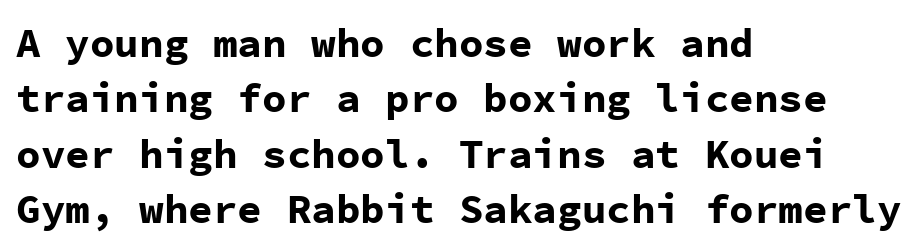
{"serif": "no", "italic": "no", "bold": "yes", "weight": "bold", "width": "normal", "stroke_contrast": "low", "x_height": "medium", "monospaced": "yes", "underline": "no", "align": "left", "line_spacing": "normal", "line_spacing_ratio": 1.35, "letter_spacing": "normal", "letter_spacing_em": 0.0, "glyph_px": 41}
